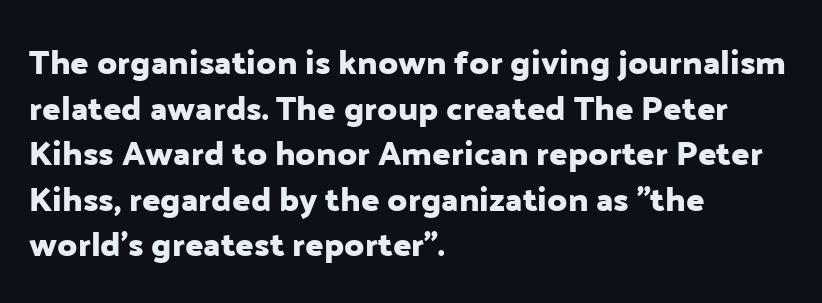
Q: Is the text italic (slanted)? A: No, it is upright.
Q: Is the typeface a serif or a sans-serif typeface? A: Sans-serif.
Q: Is the text underlined? A: No.
Q: How is the paragraph aligned? A: Left-aligned.
Q: Is the spacing between letters normal or unusually wide? A: Normal.
Q: Is the spacing between lines tight, normal or loose? A: Normal.
Q: Width (condensed, normal, or wide)? A: Normal.
Q: Stroke contrast? A: Low.
Q: x-height? A: Medium.
Q: Monospaced? A: No.
